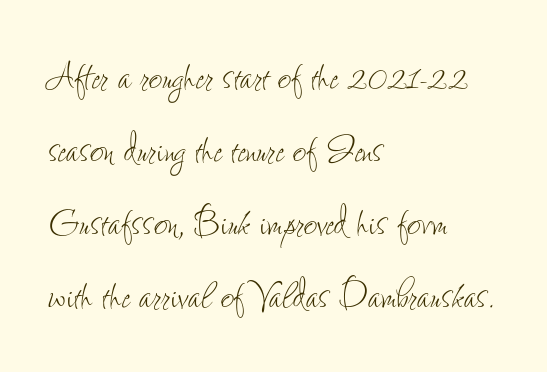
The image shows 47 px thin, condensed type; set left-aligned, normal line spacing (1.55x), normal letter spacing, not underlined; low stroke contrast and a small x-height.
